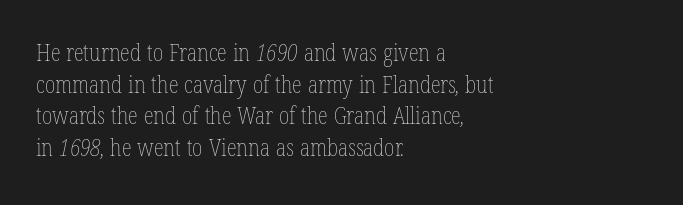
No letter is thick-stroked: the sample isn't bold. If you measured baseline to baseline, you'd find a middling distance. Check the space under the baseline: it is left empty. Where is the straight margin? On the left.
